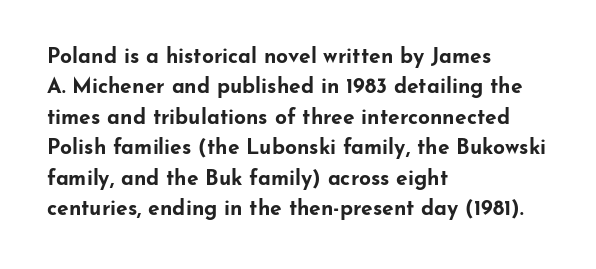
Notice how the stems are strictly vertical — no italics here. These words are printed bold, with thick strokes throughout. Leading: standard. You could call the tracking neutral — neither tight nor loose. The rendering anchors every line to the left-hand side. The words here are not underlined.
